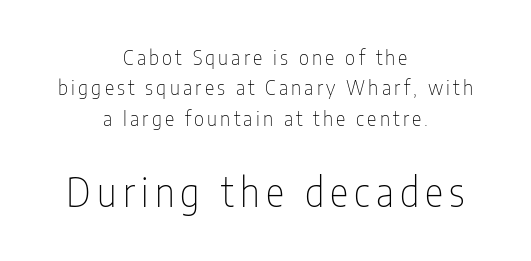
The image shows 39 px thin, condensed sans-serif type, upright; set centered, normal line spacing (1.52x), not underlined; the second (bottom) block is 1.95x larger; low stroke contrast and a medium x-height.
